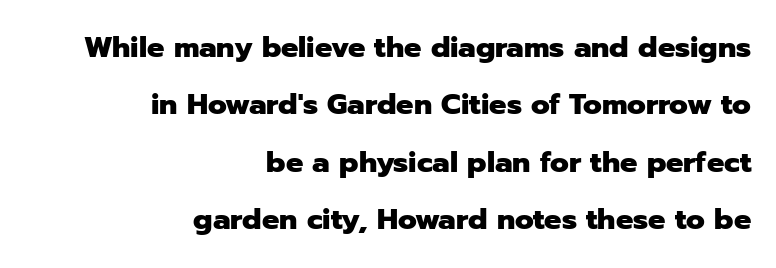
The image shows 29 px heavy sans-serif type, upright; set right-aligned, loose line spacing (1.98x), normal letter spacing, not underlined; low stroke contrast and a medium x-height.
